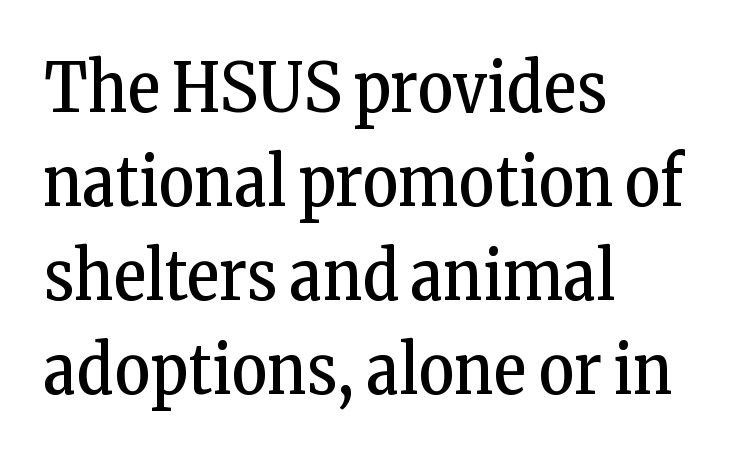
Q: Is the text bold? A: No.
Q: Is the text italic (slanted)? A: No, it is upright.
Q: Is the typeface a serif or a sans-serif typeface? A: Serif.
Q: Is the text underlined? A: No.
Q: How is the paragraph aligned? A: Left-aligned.
Q: Is the spacing between letters normal or unusually wide? A: Normal.
Q: Is the spacing between lines tight, normal or loose? A: Normal.
Q: Width (condensed, normal, or wide)? A: Condensed.
Q: Stroke contrast? A: Low.
Q: x-height? A: Medium.
Q: Monospaced? A: No.
